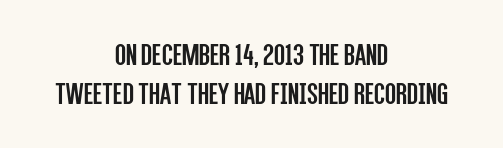
Words appear dense and cohesive because spacing is normal. Type without underlining. Spacing verdict: proportional, widths tailored to each character. Are there feet on the stems? There aren't — it's a sans.
